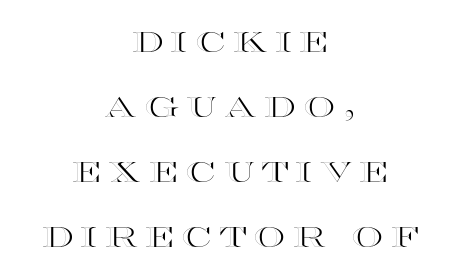
The image shows 28 px wide type, upright; set centered, loose line spacing (2.32x), unusually wide letter spacing (+0.26 em), not underlined; a large x-height.
